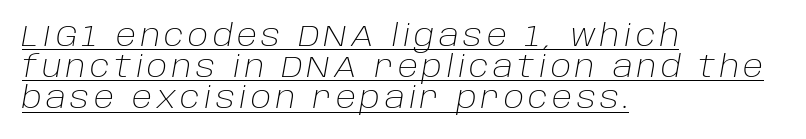
Q: Is the text bold? A: No.
Q: Is the text italic (slanted)? A: Yes, it leans right by about 10 degrees.
Q: Is the text underlined? A: Yes.
Q: How is the paragraph aligned? A: Left-aligned.
Q: Is the spacing between lines tight, normal or loose? A: Tight.
Q: Width (condensed, normal, or wide)? A: Normal.
Q: Stroke contrast? A: Low.
Q: x-height? A: Large.
Q: Monospaced? A: No.
